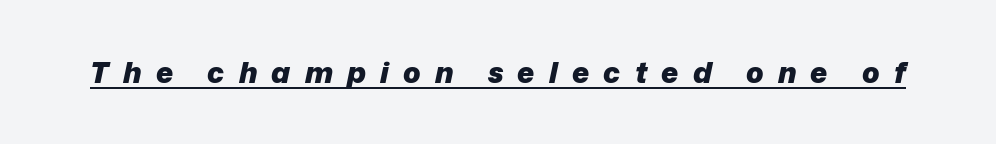
The image shows 29 px heavy type, italic (leaning right); set unusually wide letter spacing (+0.49 em), underlined; low stroke contrast and a medium x-height.
